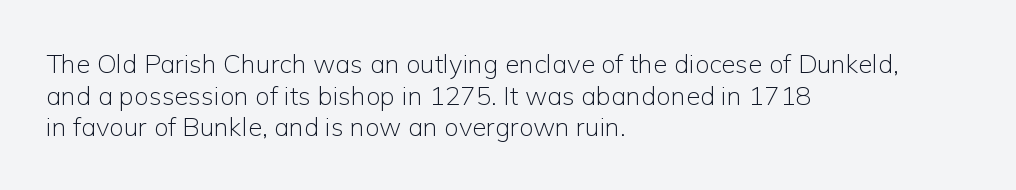
Q: Is the text bold? A: No.
Q: Is the text italic (slanted)? A: No, it is upright.
Q: Is the text underlined? A: No.
Q: How is the paragraph aligned? A: Left-aligned.
Q: Is the spacing between letters normal or unusually wide? A: Normal.
